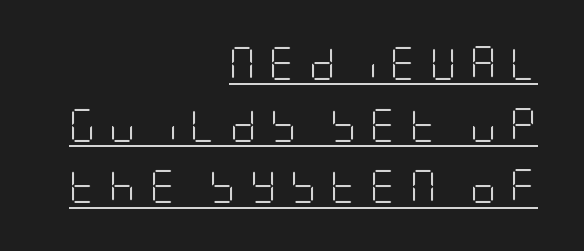
The image shows 33 px light, condensed sans-serif type, upright; set right-aligned, line spacing 1.87x, unusually wide letter spacing (+0.4 em), underlined; low stroke contrast and a large x-height.
